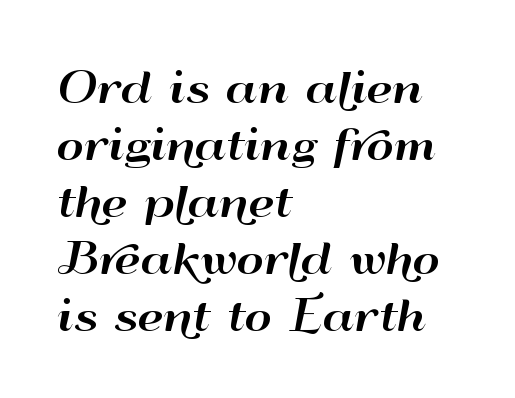
Clear beneath every line of the passage. What kind of face is this? One without serifs — a sans. Evenly set lines give the paragraph a standard silhouette. Line starts are locked; line ends wander. Each letter keeps its own natural width here, so spacing adapts to shape.
